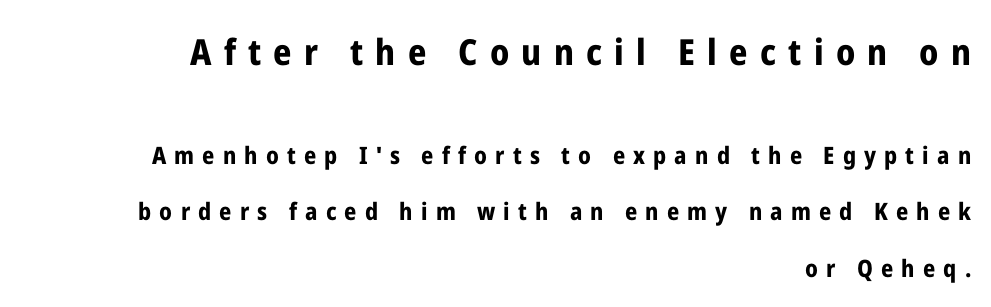
Q: Is the text bold? A: Yes.
Q: Is the text italic (slanted)? A: No, it is upright.
Q: Is the typeface a serif or a sans-serif typeface? A: Sans-serif.
Q: Is the text underlined? A: No.
Q: How is the paragraph aligned? A: Right-aligned.
Q: Is the spacing between letters normal or unusually wide? A: Unusually wide.
Q: Is the spacing between lines tight, normal or loose? A: Loose.
Q: Which block of text is set in a larger size, the first (top) or the second (bottom)? A: The first (top) one.
Q: Width (condensed, normal, or wide)? A: Condensed.
Q: Stroke contrast? A: Low.
Q: x-height? A: Medium.
Q: Monospaced? A: No.
